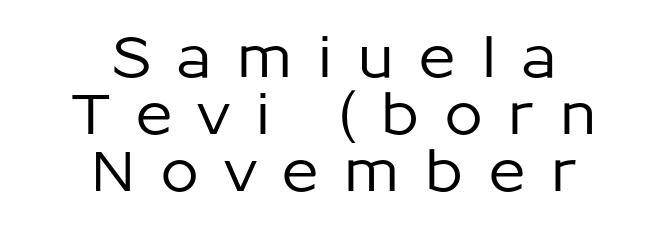
Posture: upright roman. A typesetter would label this face a sans. Successive baselines arrive quickly, one right under another. The tracking jumps out immediately: characters are airy and widely separated.
